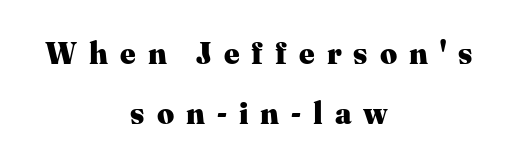
The image shows 30 px heavy serif type, upright; set centered, loose line spacing (1.99x), unusually wide letter spacing (+0.4 em), not underlined; medium stroke contrast and a medium x-height.
